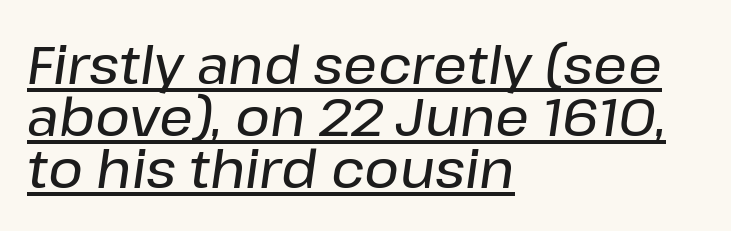
The image shows 53 px text type, italic (leaning right); set left-aligned, tight line spacing (0.98x), normal letter spacing, underlined; low stroke contrast and a medium x-height.
